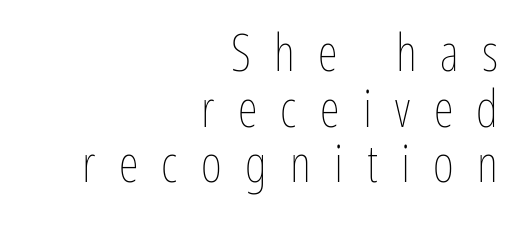
The foot of each line stays bare and open. Vertical strokes here are truly vertical. These lines are set flush right with a ragged left edge. The type is letterspaced generously, with wide tracking. Successive baselines arrive quickly, one right under another.
